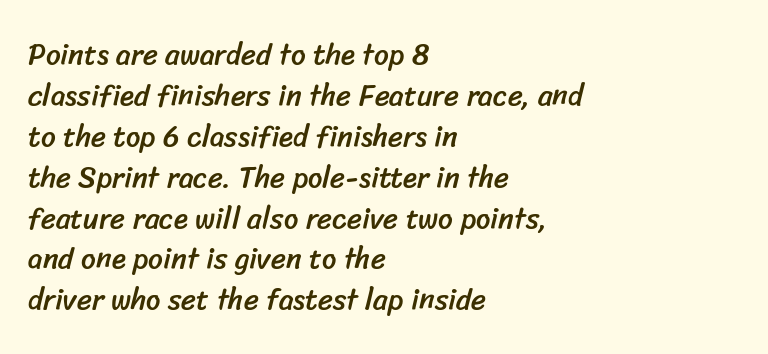
Q: Is the typeface a serif or a sans-serif typeface? A: Sans-serif.
Q: Is the text underlined? A: No.
Q: How is the paragraph aligned? A: Left-aligned.
Q: Is the spacing between letters normal or unusually wide? A: Normal.
Q: Is the spacing between lines tight, normal or loose? A: Normal.
Q: Width (condensed, normal, or wide)? A: Normal.
Q: Stroke contrast? A: Low.
Q: x-height? A: Medium.
Q: Monospaced? A: No.
